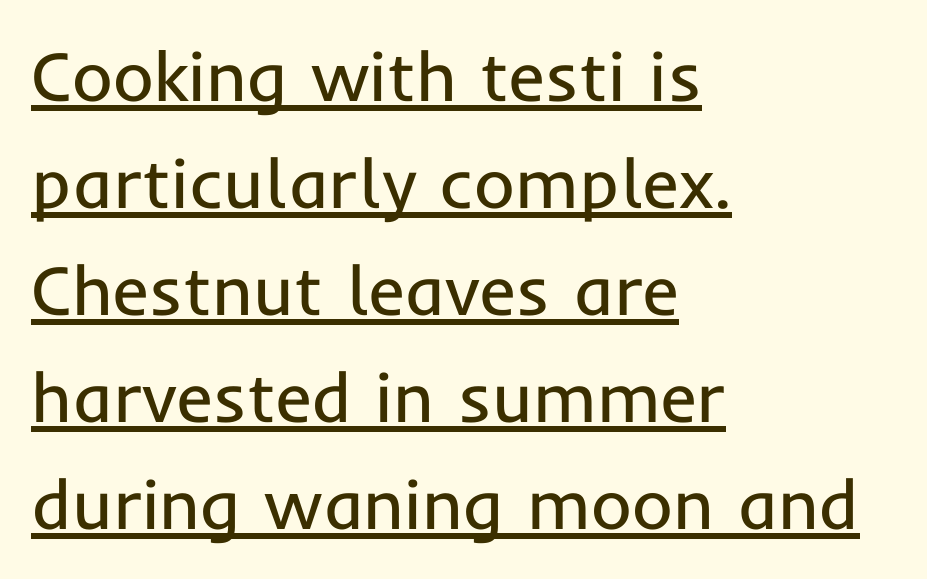
Students, note that the glyphs here touch the page at normal intervals. Note the varied advance widths — an 'i' is clearly narrower than an 'm'. This sample carries an underscore along the baseline area. A typesetter would call this leading conventional body-copy spacing.
